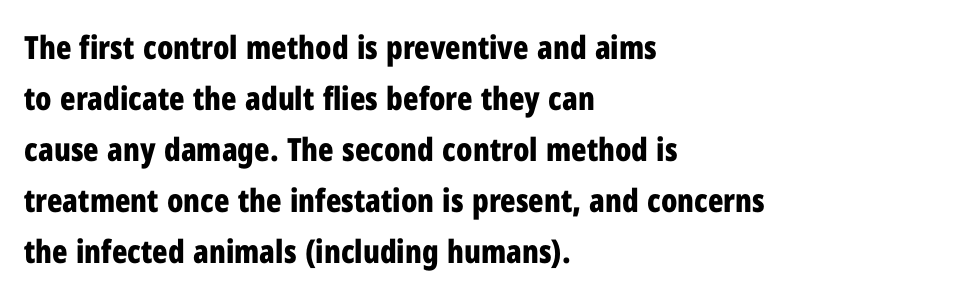
The gaps between neighbouring characters are ordinary and unremarkable. Its strokes are broad and dark, the hallmark of bold type. A typesetter would call this proportional, since set widths differ per character. The type sits square on the baseline with zero lean. This block has exactly the height ordinary leading produces.
